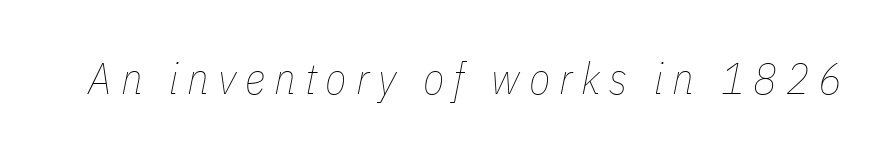
The image shows 44 px thin, condensed type, italic (leaning right); set unusually wide letter spacing (+0.2 em), not underlined; low stroke contrast and a medium x-height.
